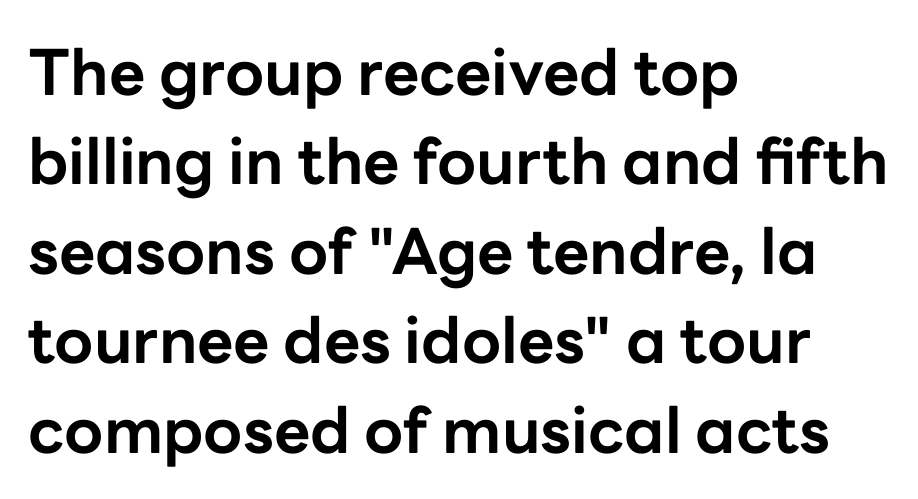
Q: Is the text bold? A: Yes.
Q: Is the text italic (slanted)? A: No, it is upright.
Q: Is the typeface a serif or a sans-serif typeface? A: Sans-serif.
Q: Is the text underlined? A: No.
Q: How is the paragraph aligned? A: Left-aligned.
Q: Is the spacing between letters normal or unusually wide? A: Normal.
Q: Is the spacing between lines tight, normal or loose? A: Normal.
Q: Width (condensed, normal, or wide)? A: Normal.
Q: Stroke contrast? A: Low.
Q: x-height? A: Medium.
Q: Monospaced? A: No.
